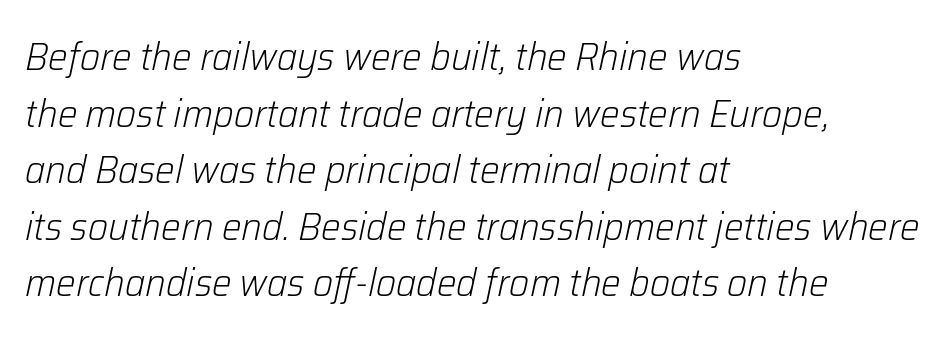
{"italic": "yes", "lean": "right", "slant_degrees": 12, "bold": "no", "weight": "light", "width": "normal", "stroke_contrast": "low", "x_height": "medium", "monospaced": "no", "underline": "no", "align": "left", "line_spacing": "normal", "line_spacing_ratio": 1.45, "letter_spacing": "normal", "letter_spacing_em": 0.0, "glyph_px": 39}
